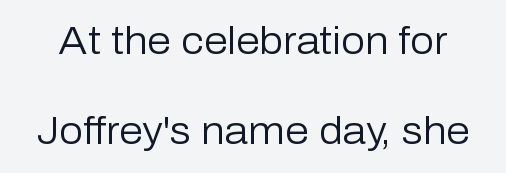
The image shows 38 px regular-weight sans-serif type, upright; set loose line spacing (2.37x), normal letter spacing, not underlined; low stroke contrast and a medium x-height.
